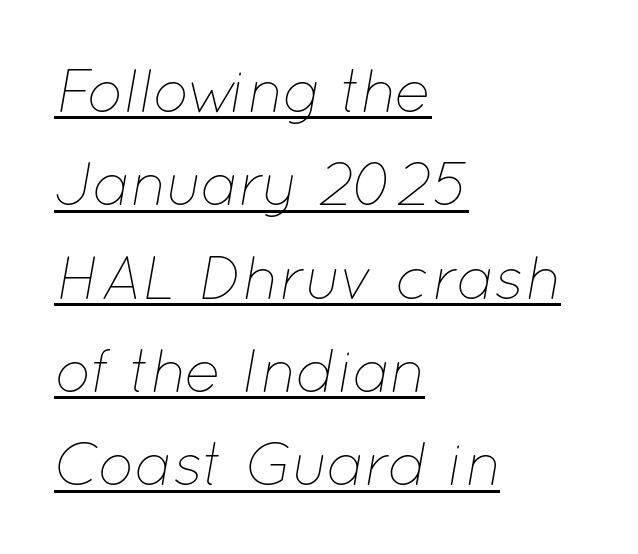
Note the varied advance widths — an 'i' is clearly narrower than an 'm'. Compared with typical body copy, the letter spacing here is the same. Caption: multi-line text, flush left, ragged right. An italicized treatment has been applied to the whole sample. A typographer would call this underscored text.
